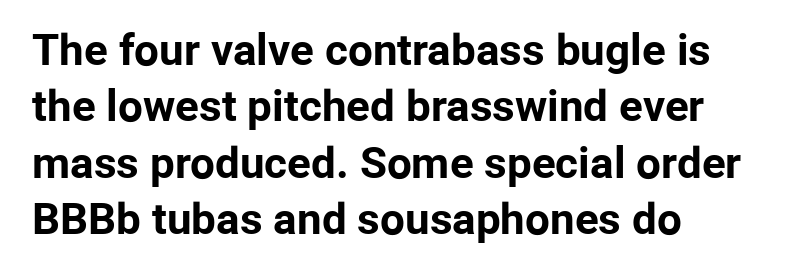
The image shows 44 px bold sans-serif type, upright; set left-aligned, normal line spacing (1.28x), normal letter spacing, not underlined; low stroke contrast and a medium x-height.
